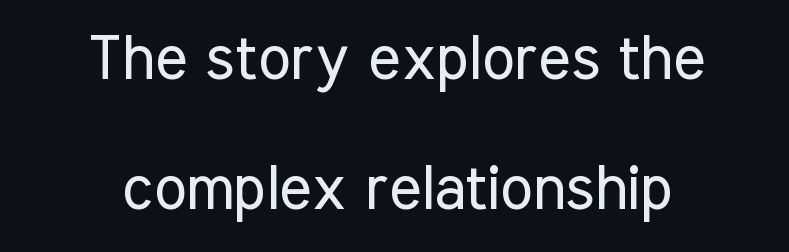
Caption: standard tracking, unaltered. Bold? No — there's no thickening of the strokes. Any mark beneath the type? The region is blank. The lines are spread far apart with generous leading. The lines in this sample share a center point and differ in where they start and stop. If you drew a line through each stem, it would be perfectly vertical.
